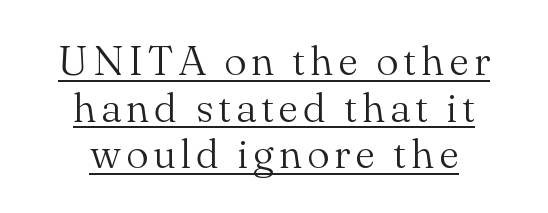
The image shows 42 px light serif type, upright; set centered, tight line spacing (1.11x), underlined; medium stroke contrast and a small x-height.
